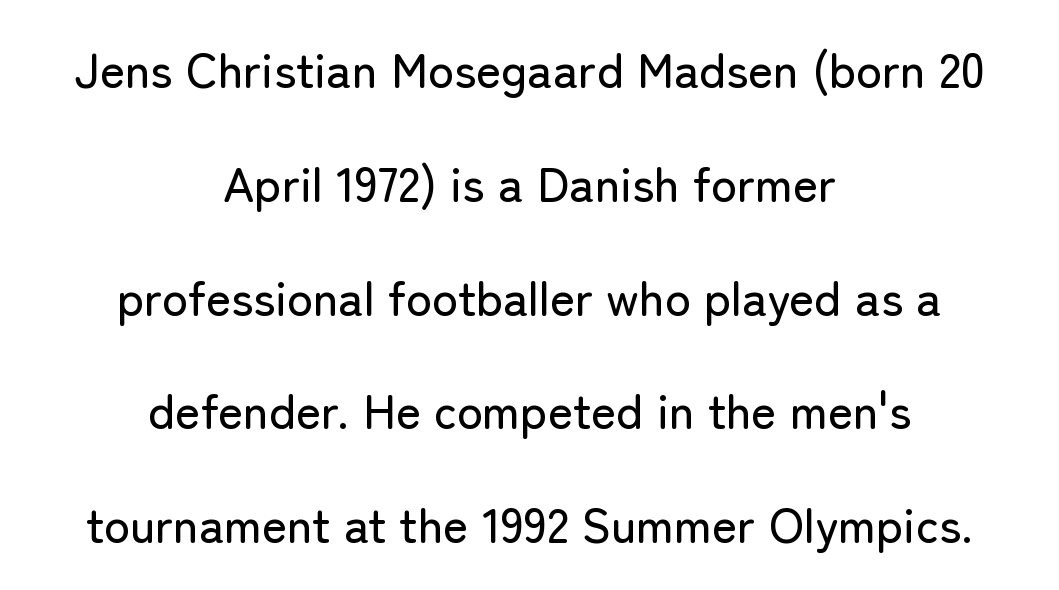
Q: Is the text italic (slanted)? A: No, it is upright.
Q: Is the typeface a serif or a sans-serif typeface? A: Sans-serif.
Q: Is the text underlined? A: No.
Q: How is the paragraph aligned? A: Centered.
Q: Is the spacing between letters normal or unusually wide? A: Normal.
Q: Is the spacing between lines tight, normal or loose? A: Loose.
Q: Width (condensed, normal, or wide)? A: Normal.
Q: Stroke contrast? A: Low.
Q: x-height? A: Medium.
Q: Monospaced? A: No.
